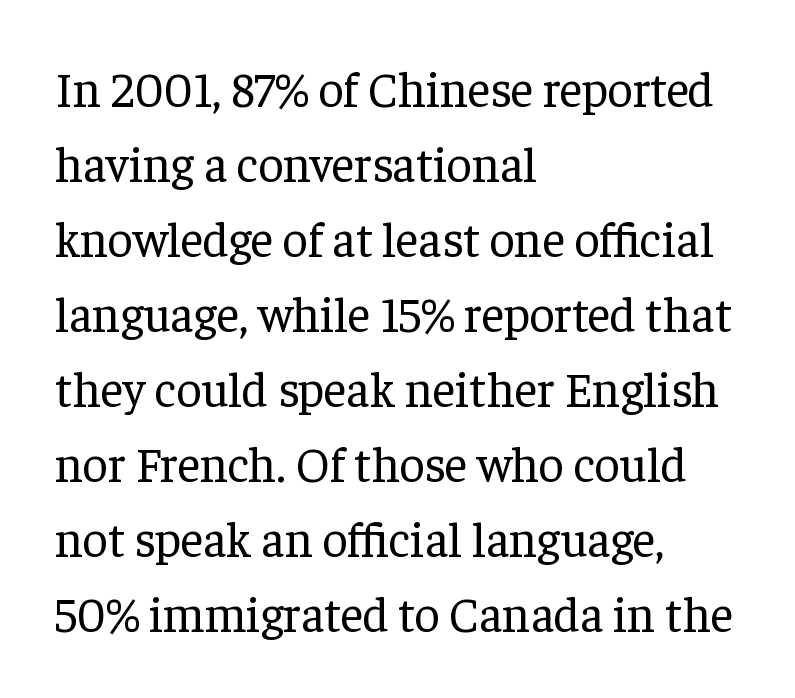
Q: Is the text bold? A: No.
Q: Is the text italic (slanted)? A: No, it is upright.
Q: Is the typeface a serif or a sans-serif typeface? A: Serif.
Q: Is the text underlined? A: No.
Q: How is the paragraph aligned? A: Left-aligned.
Q: Is the spacing between letters normal or unusually wide? A: Normal.
Q: Is the spacing between lines tight, normal or loose? A: Normal.
Q: Width (condensed, normal, or wide)? A: Normal.
Q: Stroke contrast? A: Low.
Q: x-height? A: Medium.
Q: Monospaced? A: No.
